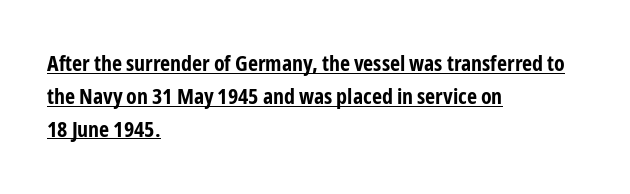
In terms of posture, this sample is upright. Check the space under the baseline: a stroke is drawn there. Reading down the block, your eye returns to a fixed left position each line. Plenty of ink on the page — the face is bold.
